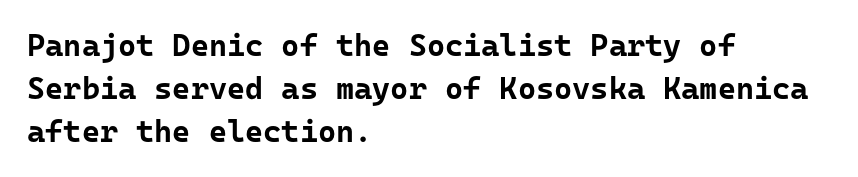
{"serif": "no", "italic": "no", "bold": "yes", "weight": "bold", "width": "normal", "stroke_contrast": "low", "x_height": "medium", "underline": "no", "align": "left", "line_spacing": "normal", "line_spacing_ratio": 1.38, "letter_spacing": "normal", "letter_spacing_em": 0.0, "glyph_px": 31}
